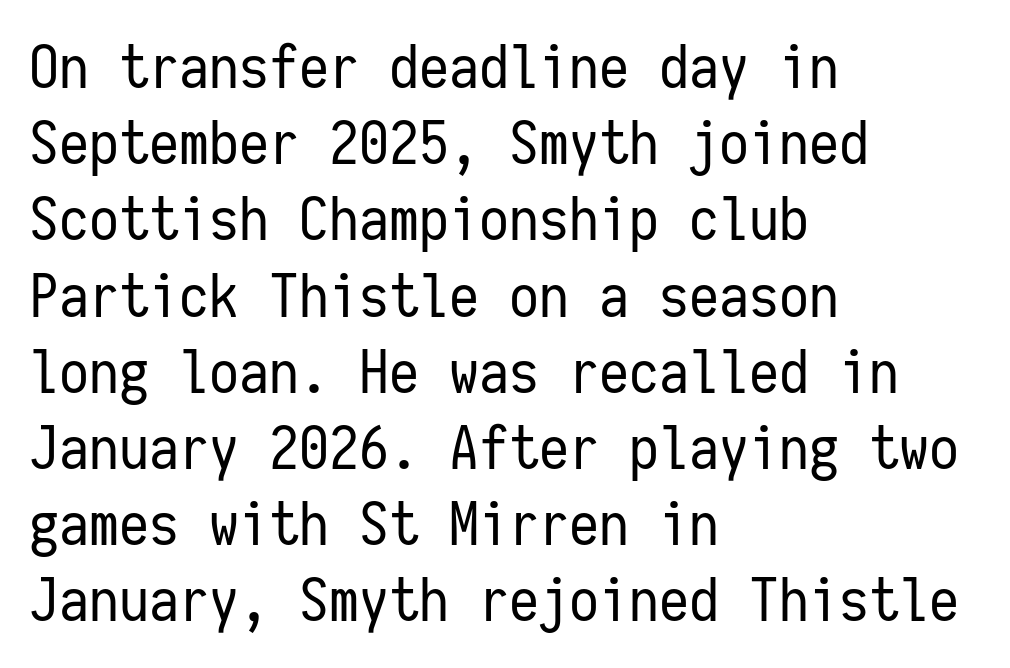
The image shows 60 px regular-weight, condensed sans-serif type, upright, monospaced; set left-aligned, normal line spacing (1.27x), normal letter spacing, not underlined; low stroke contrast and a medium x-height.
